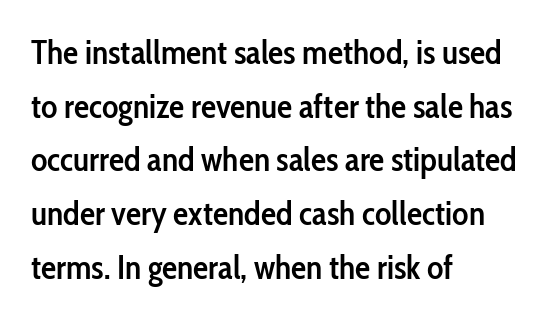
Q: Is the text bold? A: Semi-bold.
Q: Is the text italic (slanted)? A: No, it is upright.
Q: Is the typeface a serif or a sans-serif typeface? A: Sans-serif.
Q: Is the text underlined? A: No.
Q: How is the paragraph aligned? A: Left-aligned.
Q: Is the spacing between letters normal or unusually wide? A: Normal.
Q: Is the spacing between lines tight, normal or loose? A: Normal.
Q: Width (condensed, normal, or wide)? A: Condensed.
Q: Stroke contrast? A: Low.
Q: x-height? A: Medium.
Q: Monospaced? A: No.
